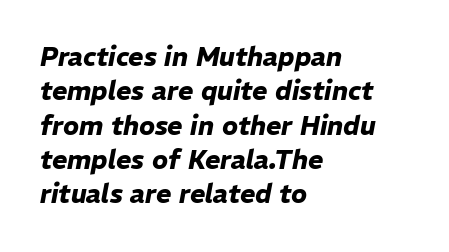
The image shows 26 px bold type, italic (leaning right); set left-aligned, normal line spacing (1.32x), normal letter spacing, not underlined.
